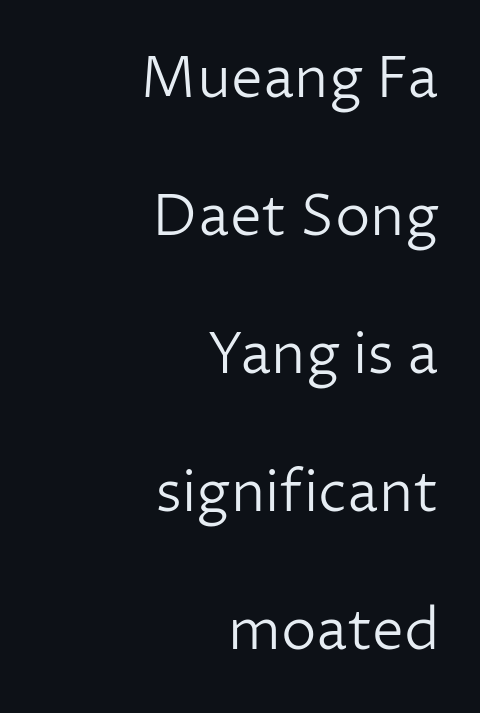
Letters have the restrained weight of plain body copy at most. Varying glyph widths throughout — classic text-font behaviour. Notice how the stems are strictly vertical — no italics here. The lines are quadded right. Horizontal bands of white between lines are thick stripes.
